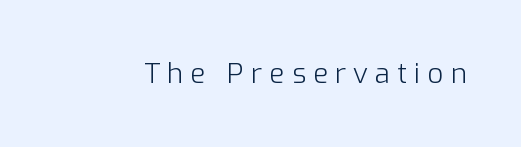
{"serif": "no", "italic": "no", "bold": "no", "weight": "light", "width": "normal", "stroke_contrast": "low", "x_height": "medium", "monospaced": "no", "underline": "no", "letter_spacing": "wide", "letter_spacing_em": 0.25, "glyph_px": 28}
